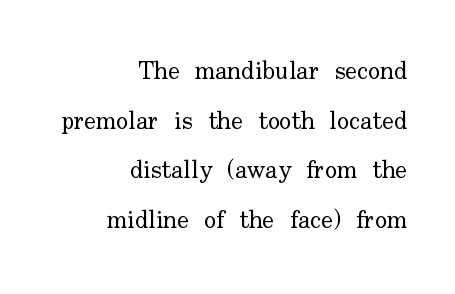
{"italic": "no", "bold": "no", "underline": "no", "align": "right", "line_spacing": "loose", "line_spacing_ratio": 1.99, "letter_spacing": "normal", "letter_spacing_em": 0.0, "glyph_px": 25}
